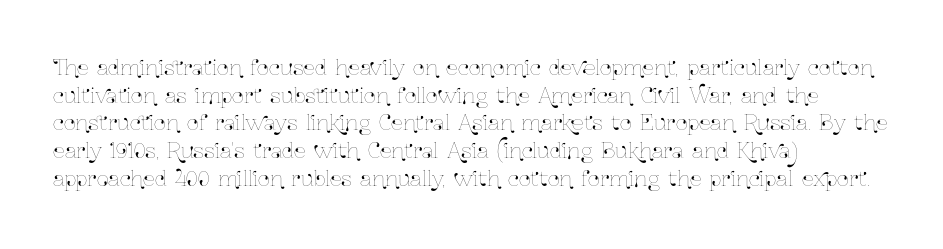
Q: Is the text italic (slanted)? A: No, it is upright.
Q: Is the text underlined? A: No.
Q: How is the paragraph aligned? A: Left-aligned.
Q: Is the spacing between letters normal or unusually wide? A: Normal.
Q: Is the spacing between lines tight, normal or loose? A: Normal.
